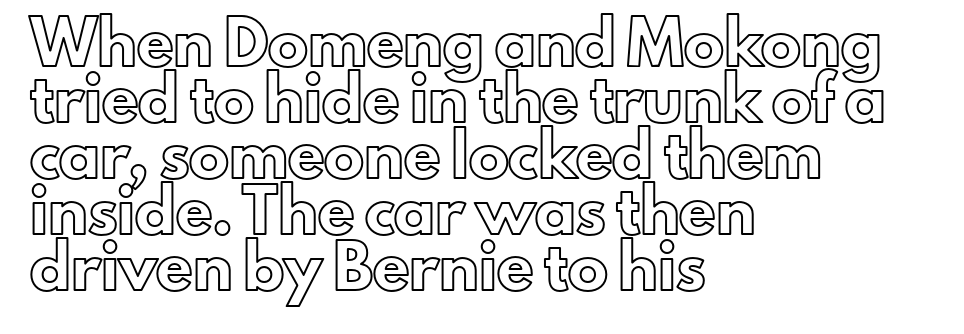
Q: Is the text italic (slanted)? A: No, it is upright.
Q: Is the text underlined? A: No.
Q: How is the paragraph aligned? A: Left-aligned.
Q: Is the spacing between letters normal or unusually wide? A: Normal.
Q: Is the spacing between lines tight, normal or loose? A: Normal.
Q: Width (condensed, normal, or wide)? A: Normal.
Q: x-height? A: Small.
Q: Monospaced? A: No.
